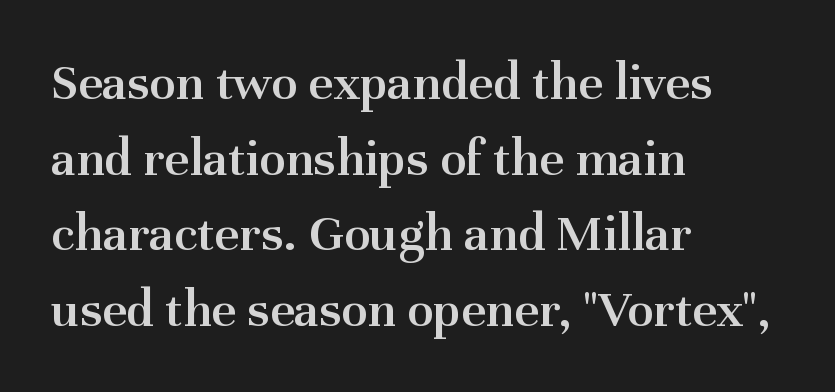
Heft: intermediate — a semibold. The lettering holds an erect, upright posture throughout. Do the characters align in a grid? No, the font is proportional. Underline: absent. There is no visible air inserted between adjacent glyphs. Does the type have serifs? Yes, each stem ends in a small foot.
